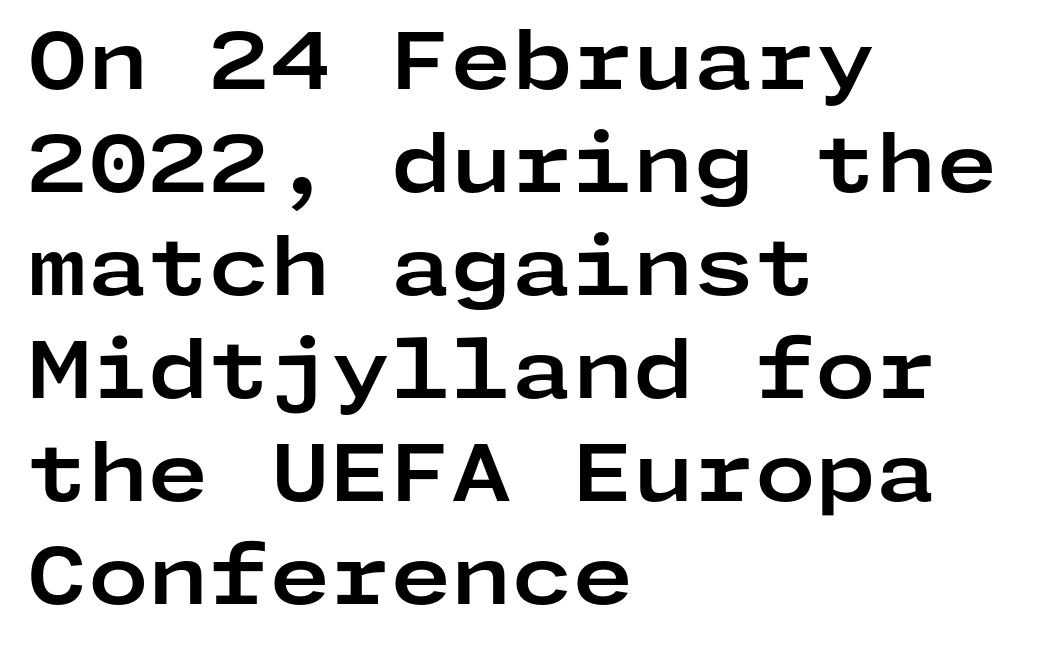
The image shows 78 px bold, wide sans-serif type, upright; set left-aligned, normal line spacing (1.32x), normal letter spacing, not underlined; low stroke contrast and a medium x-height.
